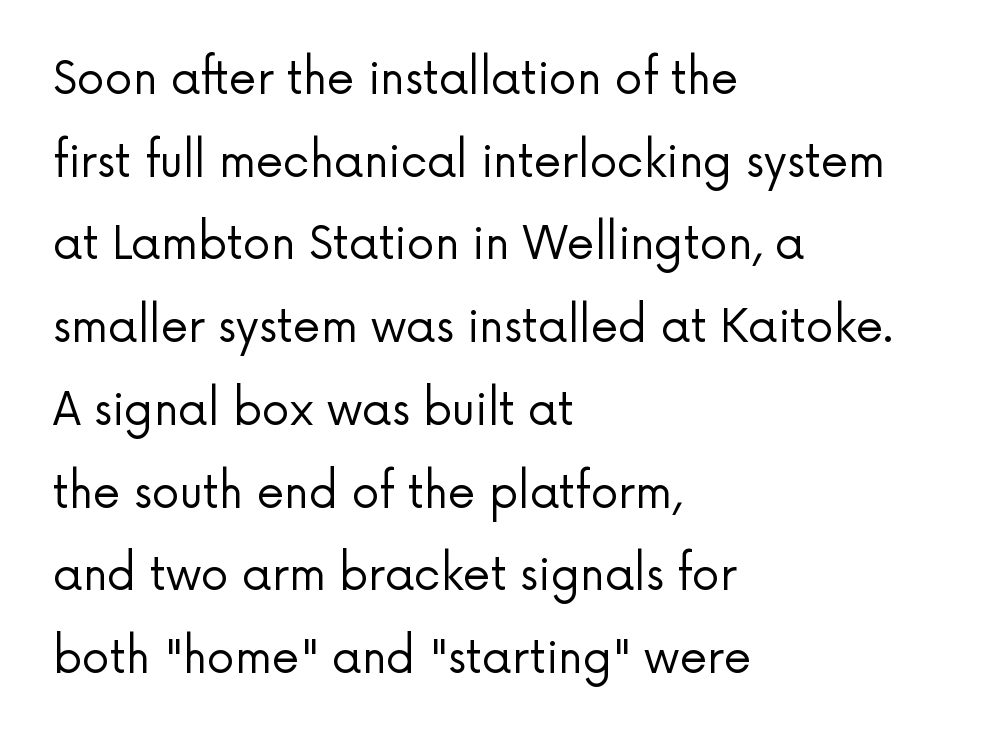
{"serif": "no", "italic": "no", "bold": "no", "weight": "regular", "width": "normal", "stroke_contrast": "low", "x_height": "medium", "monospaced": "no", "underline": "no", "align": "left", "line_spacing_ratio": 1.88, "letter_spacing": "normal", "letter_spacing_em": 0.0, "glyph_px": 44}
